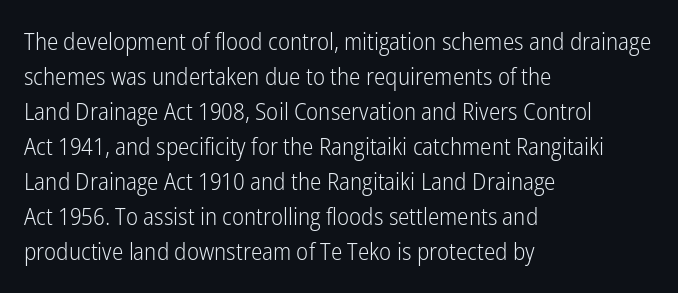
Q: Is the text bold? A: No.
Q: Is the text italic (slanted)? A: No, it is upright.
Q: Is the text underlined? A: No.
Q: How is the paragraph aligned? A: Left-aligned.
Q: Is the spacing between letters normal or unusually wide? A: Normal.
Q: Is the spacing between lines tight, normal or loose? A: Normal.
